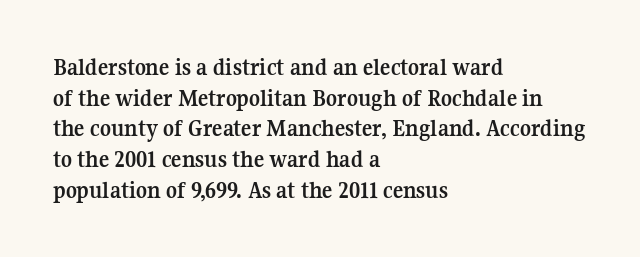
The image shows 24 px bold type, upright; set left-aligned, normal line spacing (1.28x), normal letter spacing, not underlined.
